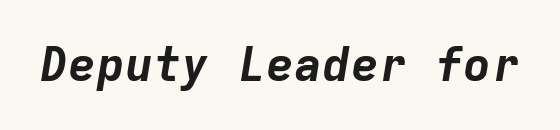
The image shows 47 px bold type, italic (leaning right), monospaced; set normal letter spacing, not underlined; low stroke contrast and a medium x-height.
